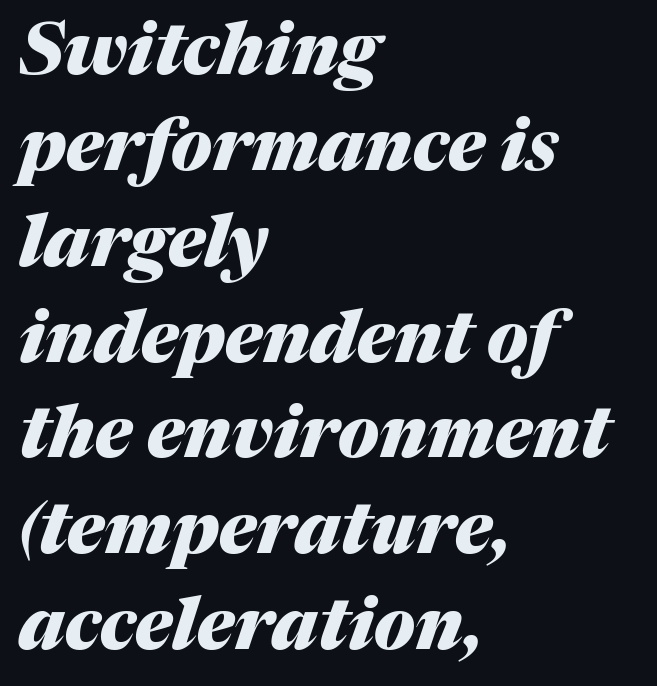
{"italic": "yes", "lean": "right", "slant_degrees": 17, "bold": "yes", "weight": "heavy", "width": "normal", "stroke_contrast": "medium", "x_height": "medium", "monospaced": "no", "underline": "no", "align": "left", "line_spacing": "normal", "line_spacing_ratio": 1.35, "letter_spacing": "normal", "letter_spacing_em": 0.0, "glyph_px": 71}
